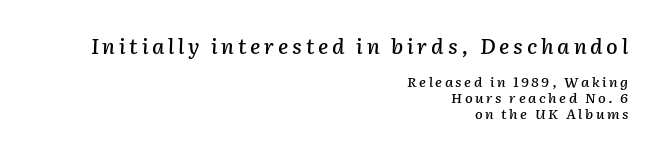
Q: Is the text italic (slanted)? A: Yes, it leans right by about 2 degrees.
Q: Is the text underlined? A: No.
Q: How is the paragraph aligned? A: Right-aligned.
Q: Is the spacing between lines tight, normal or loose? A: Tight.
Q: Which block of text is set in a larger size, the first (top) or the second (bottom)? A: The first (top) one.
